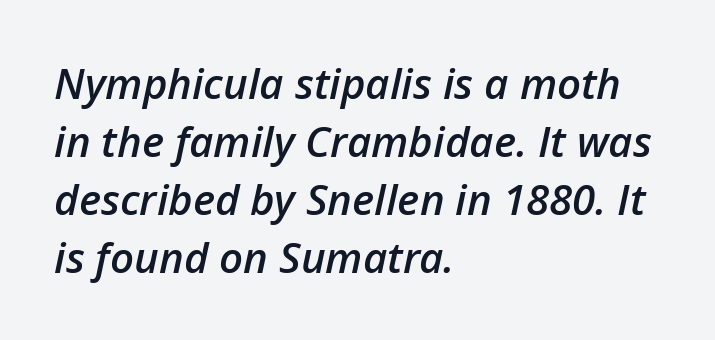
Q: Is the text bold? A: Semi-bold.
Q: Is the text italic (slanted)? A: Yes, it leans right by about 12 degrees.
Q: Is the text underlined? A: No.
Q: How is the paragraph aligned? A: Left-aligned.
Q: Is the spacing between letters normal or unusually wide? A: Normal.
Q: Is the spacing between lines tight, normal or loose? A: Normal.
Q: Width (condensed, normal, or wide)? A: Normal.
Q: Stroke contrast? A: Low.
Q: x-height? A: Medium.
Q: Monospaced? A: No.
